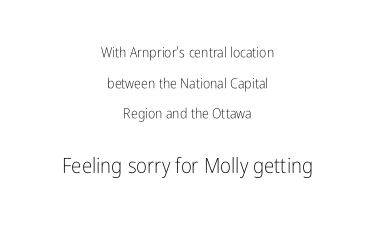
Stem width sits at or under what a default text font uses. Whoever set this made the second block the dominant, larger element. Unlike italic type, these characters show no tilt at all. Neither beginnings nor endings align; midpoints do.
